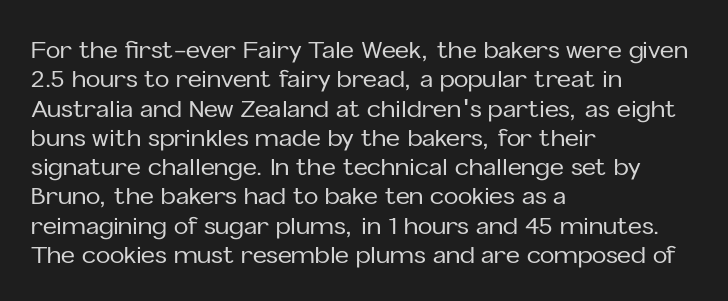
The image shows 24 px text type, upright; set left-aligned, line spacing 1.22x, normal letter spacing, not underlined.
